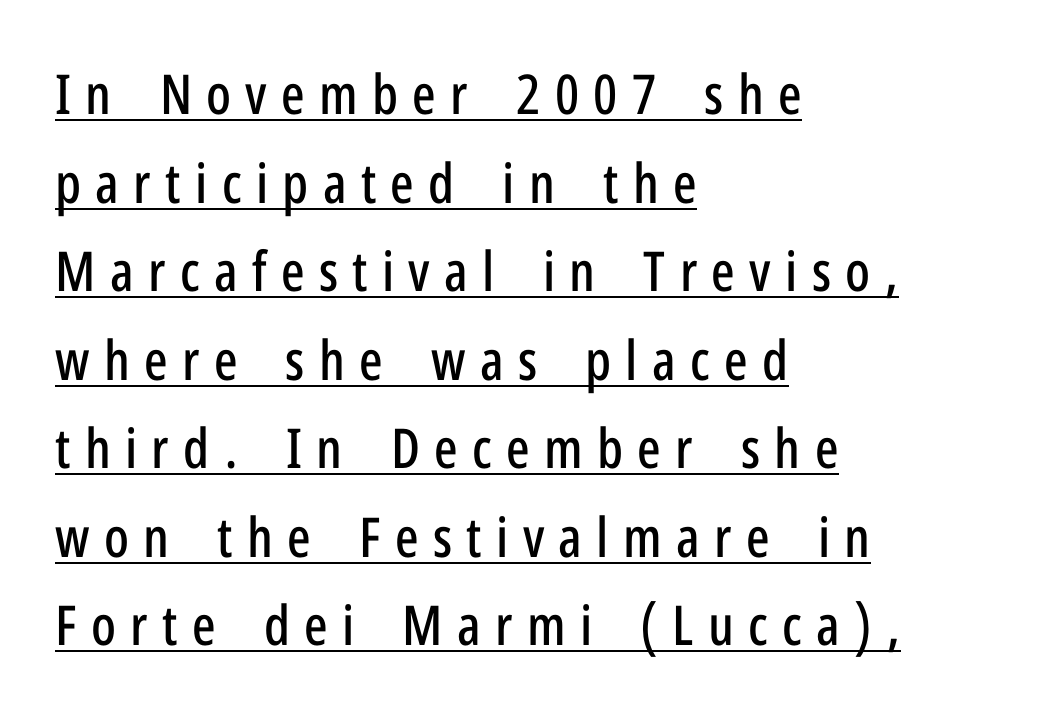
Q: Is the text italic (slanted)? A: No, it is upright.
Q: Is the typeface a serif or a sans-serif typeface? A: Sans-serif.
Q: Is the text underlined? A: Yes.
Q: How is the paragraph aligned? A: Left-aligned.
Q: Is the spacing between letters normal or unusually wide? A: Unusually wide.
Q: Is the spacing between lines tight, normal or loose? A: Normal.
Q: Width (condensed, normal, or wide)? A: Condensed.
Q: Stroke contrast? A: Low.
Q: x-height? A: Medium.
Q: Monospaced? A: No.
